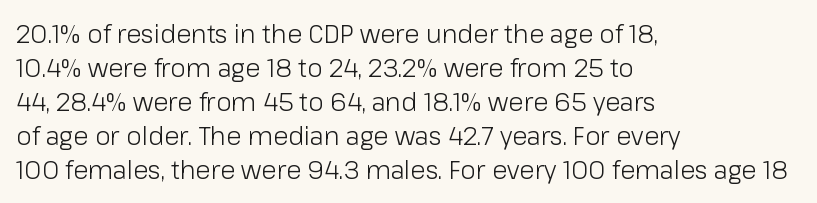
The image shows 25 px text type, upright; set left-aligned, normal line spacing (1.36x), normal letter spacing, not underlined.
